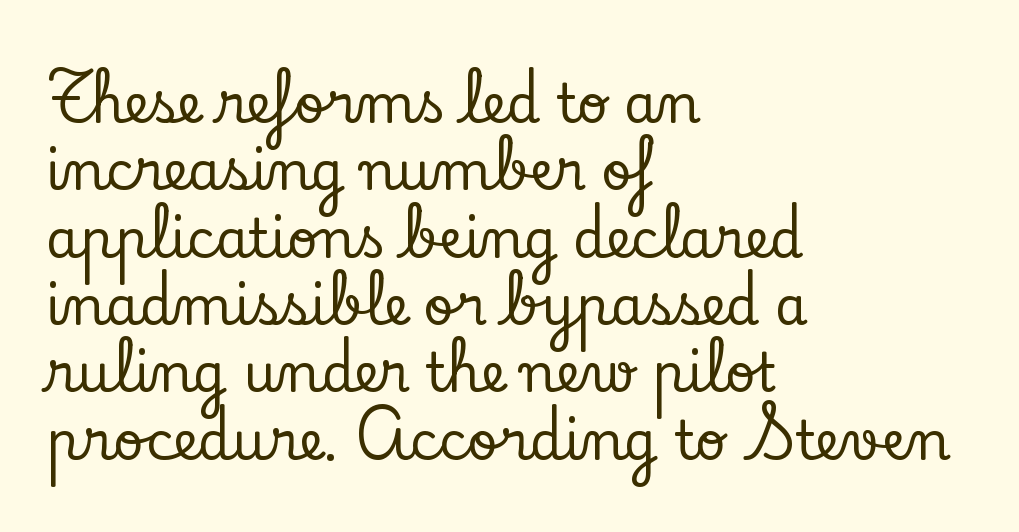
Q: Is the text italic (slanted)? A: No, it is upright.
Q: Is the typeface a serif or a sans-serif typeface? A: Serif.
Q: Is the text underlined? A: No.
Q: How is the paragraph aligned? A: Left-aligned.
Q: Is the spacing between letters normal or unusually wide? A: Normal.
Q: Is the spacing between lines tight, normal or loose? A: Normal.
Q: Width (condensed, normal, or wide)? A: Normal.
Q: Stroke contrast? A: Low.
Q: x-height? A: Small.
Q: Monospaced? A: No.
